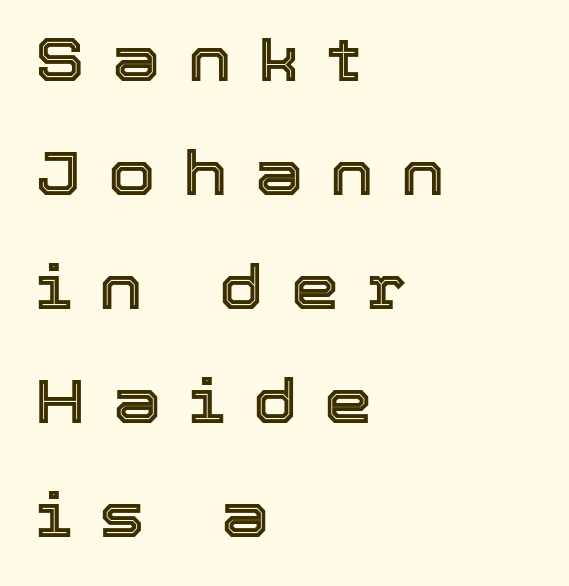
The image shows 61 px text type, upright; set left-aligned, line spacing 1.87x, unusually wide letter spacing (+0.45 em), not underlined; a medium x-height.
